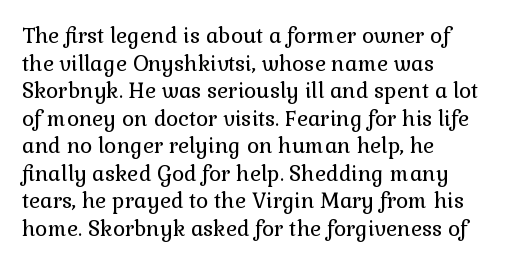
{"italic": "no", "bold": "no", "underline": "no", "align": "left", "line_spacing": "normal", "line_spacing_ratio": 1.31, "letter_spacing": "normal", "letter_spacing_em": 0.0, "glyph_px": 21}
